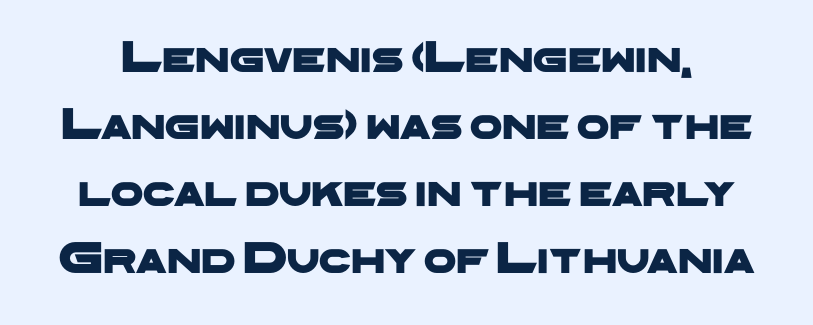
Q: Is the typeface a serif or a sans-serif typeface? A: Sans-serif.
Q: Is the text underlined? A: No.
Q: Is the spacing between letters normal or unusually wide? A: Normal.
Q: Is the spacing between lines tight, normal or loose? A: Normal.
Q: Width (condensed, normal, or wide)? A: Wide.
Q: Stroke contrast? A: Low.
Q: x-height? A: Medium.
Q: Monospaced? A: No.
